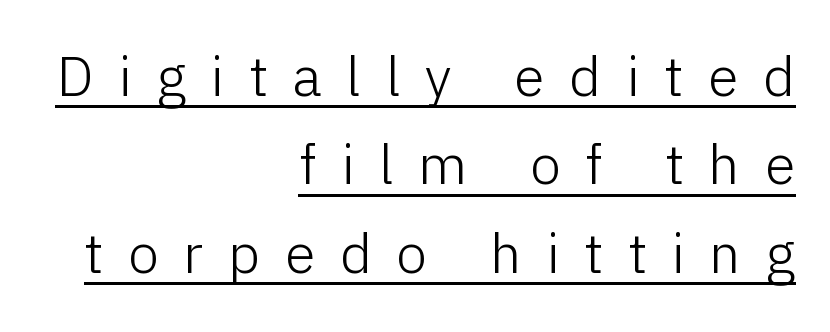
Summary of vertical rhythm: regular, with standard interline spacing. Each letter keeps its own natural width here, so spacing adapts to shape. Short note: letters widely spaced. The typeface has the unassuming heft of standard copy or less. Tall strokes in this sample are plumb rather than angled.
